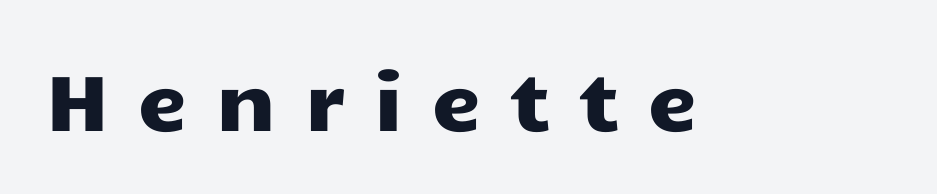
{"serif": "no", "italic": "no", "width": "wide", "stroke_contrast": "low", "x_height": "medium", "monospaced": "no", "underline": "no", "letter_spacing": "wide", "letter_spacing_em": 0.37, "glyph_px": 78}
